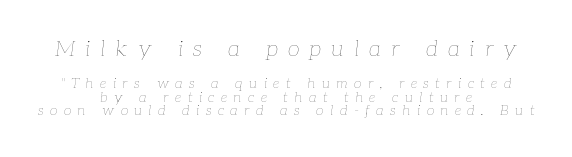
Caption: face not bold, strokes unweighted. Students, observe: this is what under-led, compact text looks like. The area under the type is left untouched. How are the letters spaced? Widely, with obvious added tracking. The face used here appears at its bigger size in the upper chunk. Quick note: italic.
